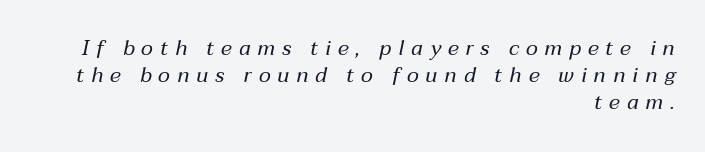
The rendering inserts visible extra space after every character. Anything drawn beneath the words? Only blank space. Notice how the stems are inclined rather than vertical — that's the hallmark of italics. The block of text has a typical density, with ordinary space between rows. The cut favours lightness, reaching ordinary text weight at its darkest. These lines stack with their right ends in a neat column.
